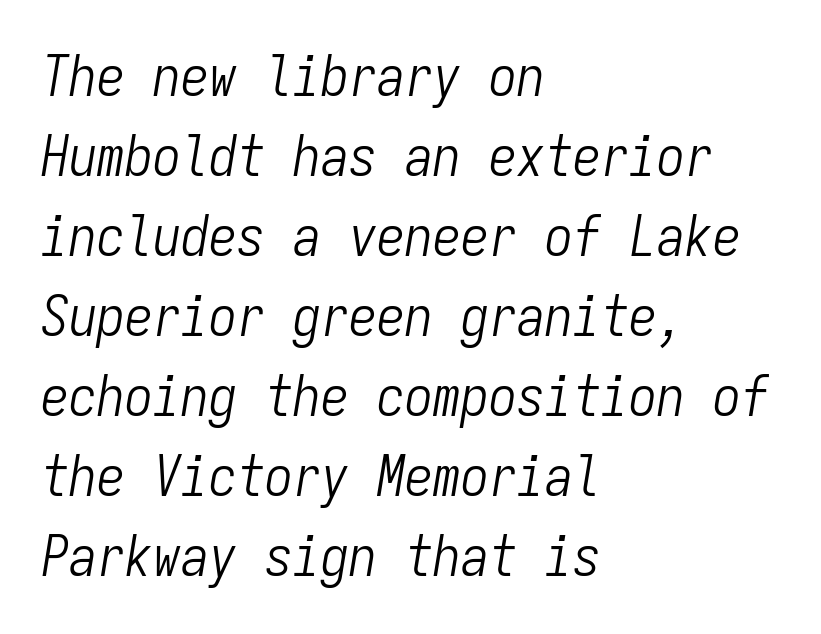
Q: Is the text bold? A: No.
Q: Is the text italic (slanted)? A: Yes, it leans right by about 9 degrees.
Q: Is the text underlined? A: No.
Q: How is the paragraph aligned? A: Left-aligned.
Q: Is the spacing between letters normal or unusually wide? A: Normal.
Q: Is the spacing between lines tight, normal or loose? A: Normal.
Q: Width (condensed, normal, or wide)? A: Condensed.
Q: Stroke contrast? A: Low.
Q: x-height? A: Medium.
Q: Monospaced? A: Yes.
